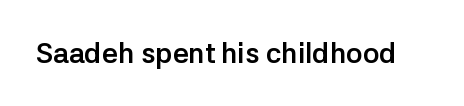
{"serif": "no", "italic": "no", "bold": "yes", "weight": "semibold", "width": "normal", "stroke_contrast": "low", "x_height": "medium", "monospaced": "no", "underline": "no", "letter_spacing": "normal", "letter_spacing_em": 0.0, "glyph_px": 28}
